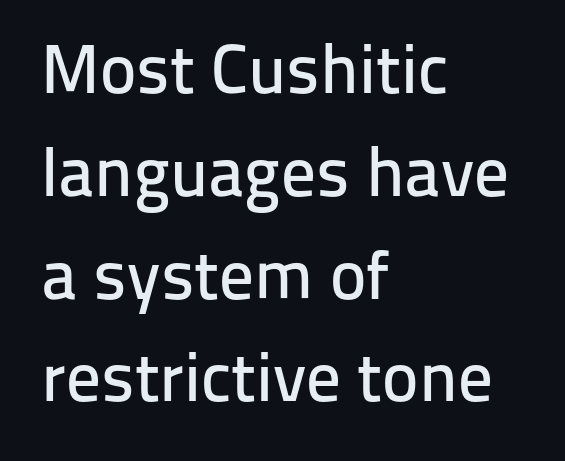
The image shows 69 px sans-serif type, upright; set left-aligned, normal line spacing (1.49x), normal letter spacing, not underlined; low stroke contrast and a medium x-height.
